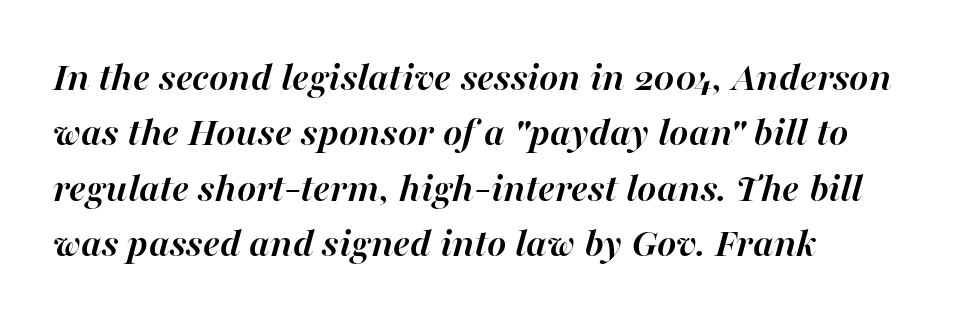
{"italic": "yes", "lean": "right", "slant_degrees": 16, "bold": "yes", "weight": "semibold", "width": "normal", "stroke_contrast": "high", "x_height": "medium", "monospaced": "no", "underline": "no", "line_spacing": "normal", "line_spacing_ratio": 1.35, "letter_spacing": "normal", "letter_spacing_em": 0.0, "glyph_px": 41}
